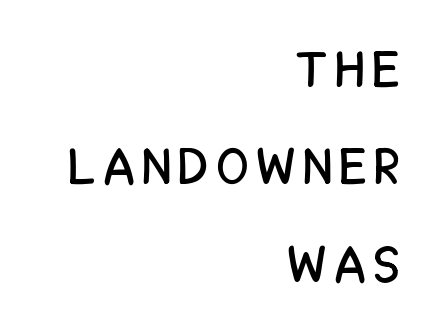
The image shows 51 px condensed sans-serif type, upright; set right-aligned, loose line spacing (1.91x), not underlined; low stroke contrast and a large x-height.
